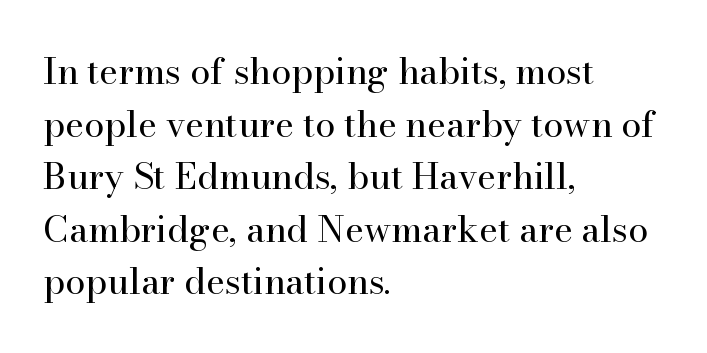
{"serif": "yes", "italic": "no", "bold": "no", "weight": "regular", "width": "normal", "stroke_contrast": "high", "x_height": "small", "monospaced": "no", "underline": "no", "align": "left", "line_spacing": "normal", "line_spacing_ratio": 1.46, "letter_spacing": "normal", "letter_spacing_em": 0.0, "glyph_px": 36}
